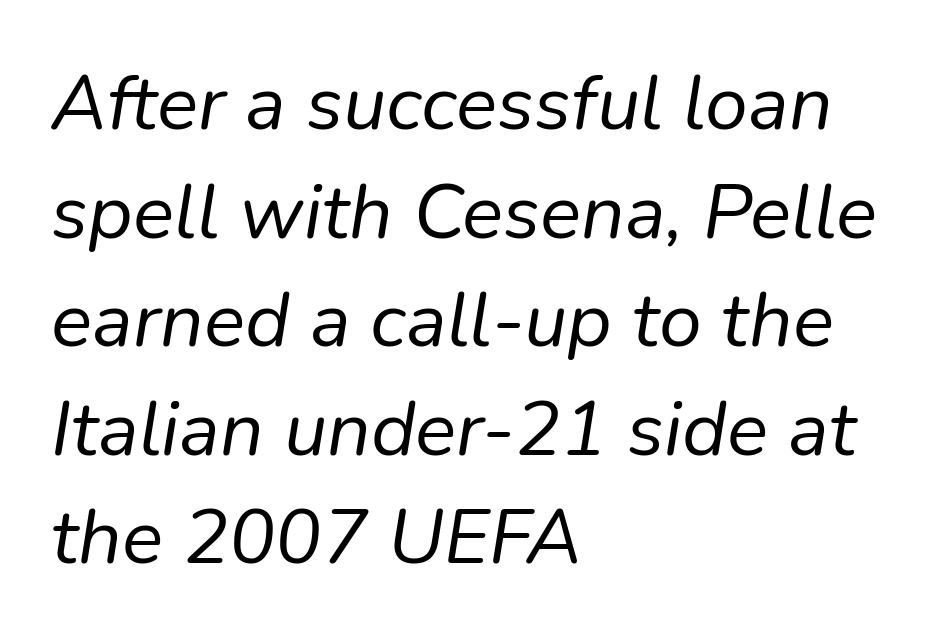
Q: Is the text bold? A: No.
Q: Is the text italic (slanted)? A: Yes, it leans right by about 9 degrees.
Q: Is the text underlined? A: No.
Q: How is the paragraph aligned? A: Left-aligned.
Q: Is the spacing between letters normal or unusually wide? A: Normal.
Q: Is the spacing between lines tight, normal or loose? A: Normal.
Q: Width (condensed, normal, or wide)? A: Normal.
Q: Stroke contrast? A: Low.
Q: x-height? A: Medium.
Q: Monospaced? A: No.
